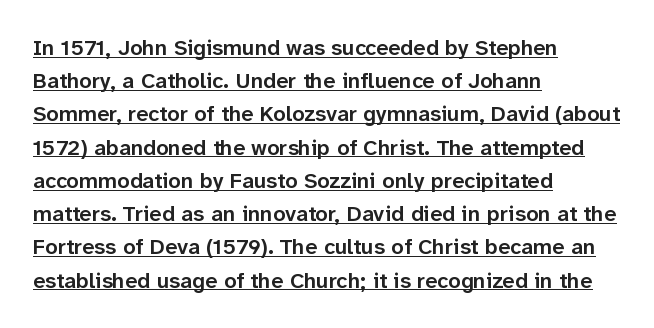
Q: Is the text bold? A: Semi-bold.
Q: Is the text italic (slanted)? A: No, it is upright.
Q: Is the text underlined? A: Yes.
Q: How is the paragraph aligned? A: Left-aligned.
Q: Is the spacing between letters normal or unusually wide? A: Normal.
Q: Is the spacing between lines tight, normal or loose? A: Normal.
